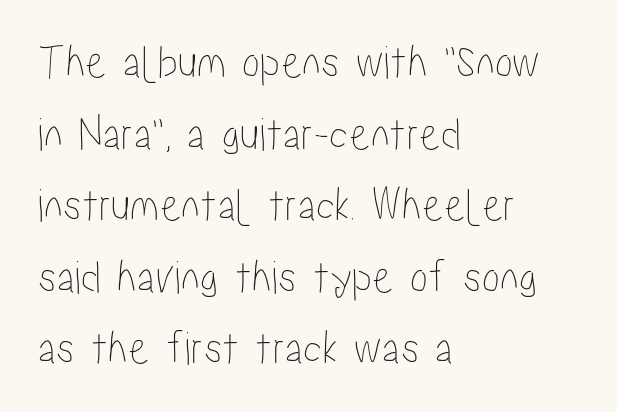
Q: Is the text italic (slanted)? A: No, it is upright.
Q: Is the text underlined? A: No.
Q: How is the paragraph aligned? A: Left-aligned.
Q: Is the spacing between letters normal or unusually wide? A: Normal.
Q: Is the spacing between lines tight, normal or loose? A: Normal.
Q: Width (condensed, normal, or wide)? A: Condensed.
Q: Stroke contrast? A: Low.
Q: x-height? A: Medium.
Q: Monospaced? A: No.
